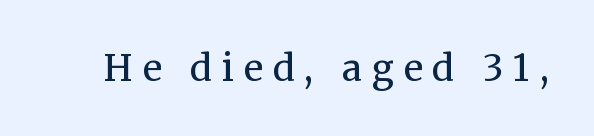
The letters stand upright; this is a roman face. Little horizontal feet cap the strokes, marking this as serif type. The passage shown is typed in a proportional face where columns would drift. Stem width sits at or under what a default text font uses. Compared with typical body copy, the letter spacing here is much looser.
